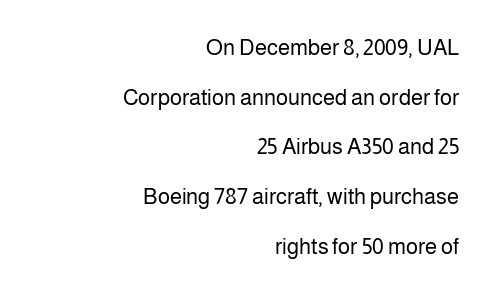
The image shows 22 px text type, upright; set right-aligned, loose line spacing (2.26x), normal letter spacing, not underlined.
